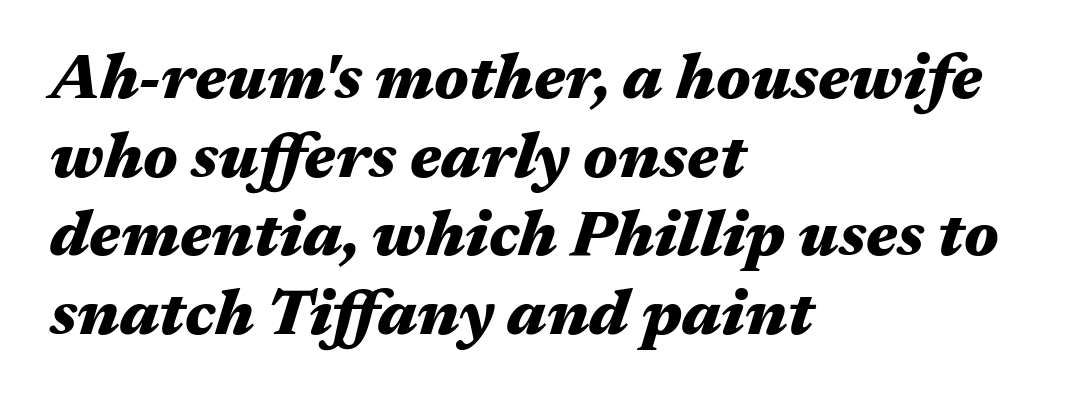
Emphasis by weight is at full strength: bold. The text carries the slant typical of an italic or oblique font. Layout note: lines flush left. This rendering leaves character spacing at its baseline value. Character widths vary here, with narrow letters taking less room than wide ones. The words here are not underlined.
